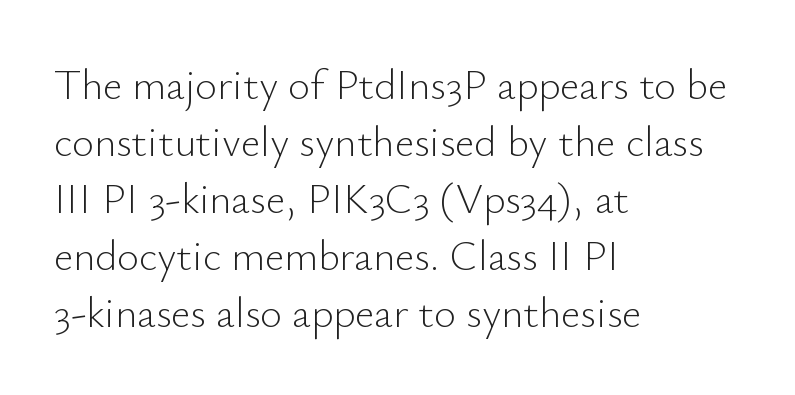
Q: Is the text bold? A: No.
Q: Is the text italic (slanted)? A: No, it is upright.
Q: Is the typeface a serif or a sans-serif typeface? A: Sans-serif.
Q: Is the text underlined? A: No.
Q: How is the paragraph aligned? A: Left-aligned.
Q: Is the spacing between letters normal or unusually wide? A: Normal.
Q: Is the spacing between lines tight, normal or loose? A: Normal.
Q: Width (condensed, normal, or wide)? A: Normal.
Q: Stroke contrast? A: Low.
Q: x-height? A: Small.
Q: Monospaced? A: No.
